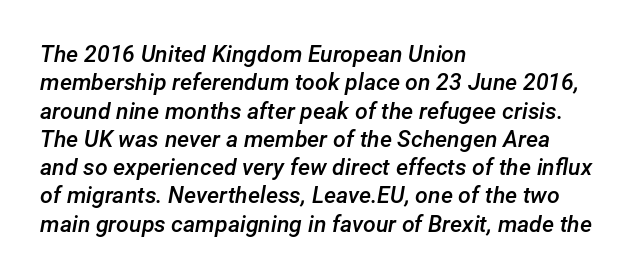
{"italic": "yes", "lean": "right", "slant_degrees": 12, "bold": "semi", "underline": "no", "align": "left", "line_spacing_ratio": 1.23, "letter_spacing": "normal", "letter_spacing_em": 0.0, "glyph_px": 23}
